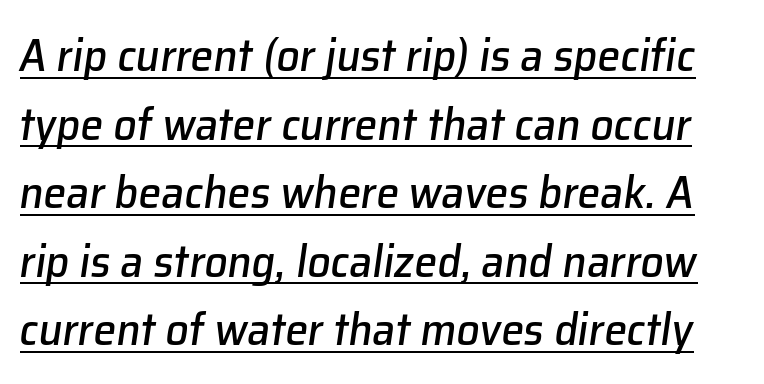
{"italic": "yes", "lean": "right", "slant_degrees": 8, "width": "normal", "stroke_contrast": "low", "x_height": "medium", "monospaced": "no", "underline": "yes", "line_spacing": "normal", "line_spacing_ratio": 1.49, "letter_spacing": "normal", "letter_spacing_em": 0.0, "glyph_px": 46}
